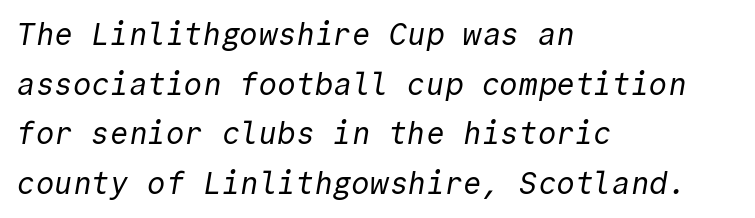
The rendering uses typewriter-style spacing with identical character cells. No heavy texture on the line: the type isn't bold. Here the glyphs are tracked normally, forming tight word shapes. Normally led — the rows are evenly, conventionally spaced.
